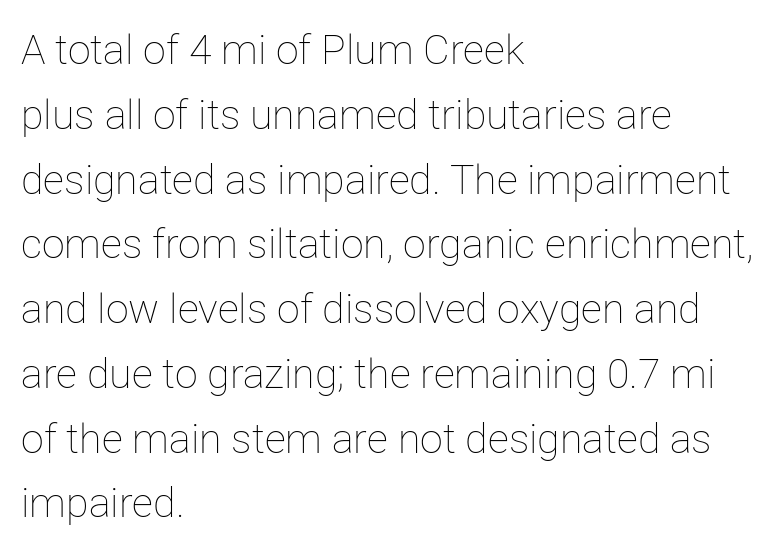
{"italic": "no", "bold": "no", "weight": "thin", "width": "normal", "stroke_contrast": "low", "x_height": "medium", "monospaced": "no", "underline": "no", "align": "left", "line_spacing": "normal", "line_spacing_ratio": 1.58, "letter_spacing": "normal", "letter_spacing_em": 0.0, "glyph_px": 41}
